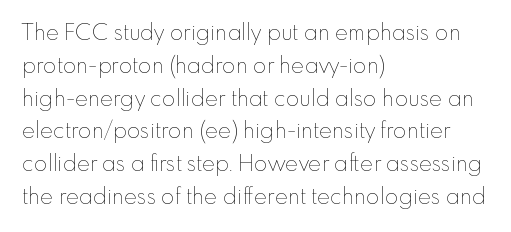
The image shows 22 px text type, upright; set left-aligned, normal line spacing (1.49x), normal letter spacing, not underlined.
